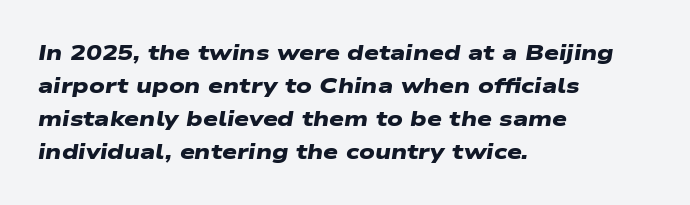
Compared with a centered layout, this one pins lines to the left instead. Letter spacing: default. Type without underlining. Heavy-handed strokes throughout: this text is bold. Students, observe: this is what conventionally led text looks like.
